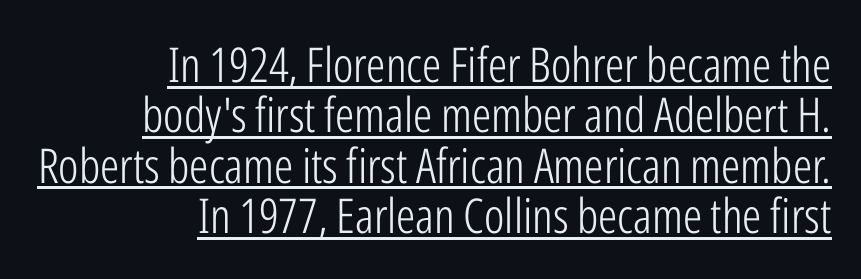
{"serif": "no", "italic": "no", "bold": "no", "weight": "light", "width": "condensed", "stroke_contrast": "low", "x_height": "medium", "monospaced": "no", "underline": "yes", "align": "right", "line_spacing": "tight", "line_spacing_ratio": 1.05, "letter_spacing": "normal", "letter_spacing_em": 0.0, "glyph_px": 48}
